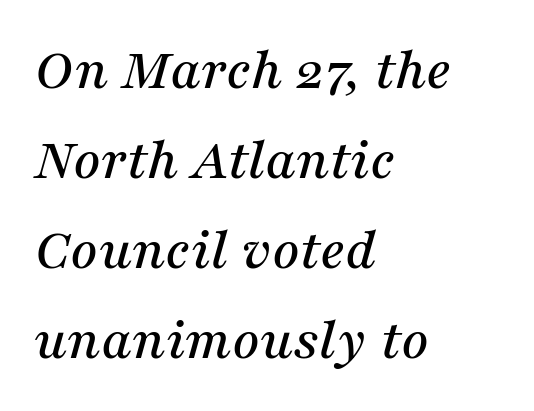
The strip under each line holds only bare page. Serifs: yes, visible at the terminals of the letterforms. The letterforms sit shoulder to shoulder at normal distance. Teacher's note: observe the even left margin — that is flush-left alignment. Think of a printed novel: that variable character pitch is what you see here.
